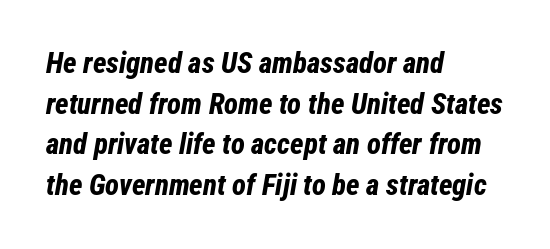
{"italic": "yes", "lean": "right", "slant_degrees": 12, "bold": "yes", "weight": "bold", "width": "condensed", "stroke_contrast": "low", "x_height": "medium", "monospaced": "no", "underline": "no", "align": "left", "line_spacing": "normal", "line_spacing_ratio": 1.4, "letter_spacing": "normal", "letter_spacing_em": 0.0, "glyph_px": 29}
